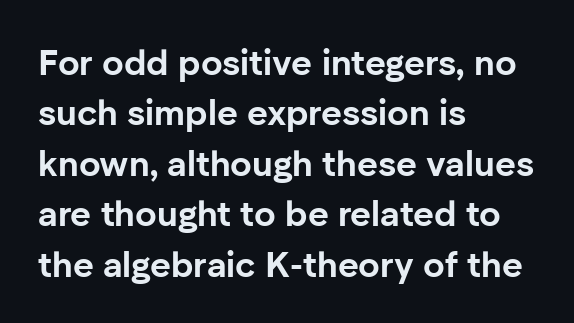
{"serif": "no", "italic": "no", "bold": "yes", "weight": "bold", "width": "normal", "stroke_contrast": "low", "x_height": "medium", "monospaced": "no", "underline": "no", "align": "left", "line_spacing": "normal", "line_spacing_ratio": 1.4, "letter_spacing": "normal", "letter_spacing_em": 0.0, "glyph_px": 36}
